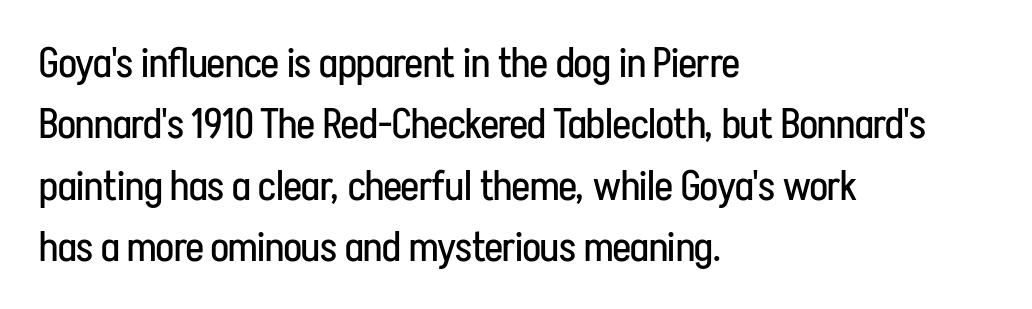
The horizontal fit of the characters is conventional and even. Is there any slant? The stems are plumb. Weight: in the light-to-regular range. Serif or sans? Sans — the stroke terminals are bare.
